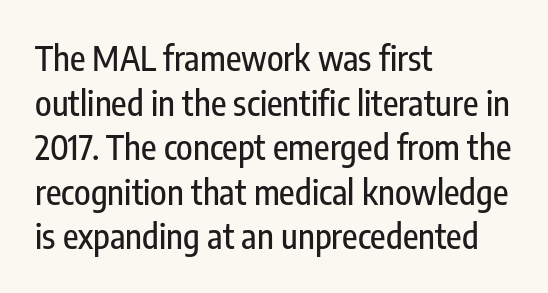
Q: Is the text italic (slanted)? A: No, it is upright.
Q: Is the typeface a serif or a sans-serif typeface? A: Sans-serif.
Q: Is the text underlined? A: No.
Q: How is the paragraph aligned? A: Left-aligned.
Q: Is the spacing between letters normal or unusually wide? A: Normal.
Q: Is the spacing between lines tight, normal or loose? A: Normal.
Q: Width (condensed, normal, or wide)? A: Condensed.
Q: Stroke contrast? A: Low.
Q: x-height? A: Medium.
Q: Monospaced? A: No.
